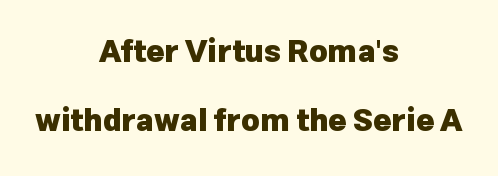
The image shows 31 px heavy sans-serif type, upright; set centered, loose line spacing (2.24x), normal letter spacing, not underlined; low stroke contrast and a medium x-height.
